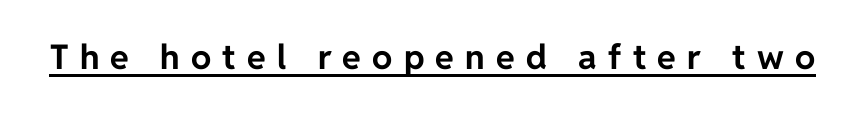
Q: Is the text bold? A: Yes.
Q: Is the text italic (slanted)? A: No, it is upright.
Q: Is the typeface a serif or a sans-serif typeface? A: Sans-serif.
Q: Is the text underlined? A: Yes.
Q: Is the spacing between letters normal or unusually wide? A: Unusually wide.
Q: Width (condensed, normal, or wide)? A: Normal.
Q: Stroke contrast? A: Low.
Q: x-height? A: Medium.
Q: Monospaced? A: No.
